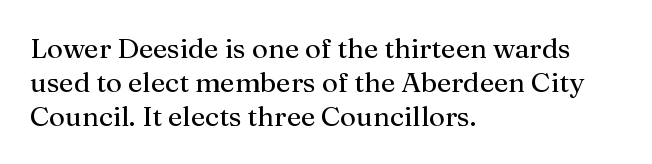
Posture: vertical. The text was rendered using a seriffed face with decorative stroke endings. Vertical stems look standard width or narrower in stroke. Nobody touched the tracking dial on this one. Leftover space on each line is placed entirely after the last word. Decoration check: the copy has no underline.
